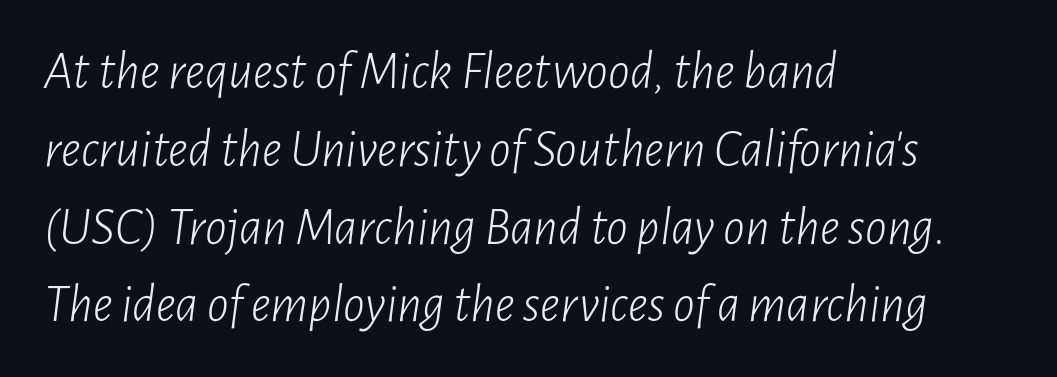
Q: Is the text bold? A: No.
Q: Is the text italic (slanted)? A: Yes, it leans right by about 7 degrees.
Q: Is the text underlined? A: No.
Q: How is the paragraph aligned? A: Left-aligned.
Q: Is the spacing between letters normal or unusually wide? A: Normal.
Q: Is the spacing between lines tight, normal or loose? A: Normal.
Q: Width (condensed, normal, or wide)? A: Condensed.
Q: Stroke contrast? A: Low.
Q: x-height? A: Medium.
Q: Monospaced? A: No.
